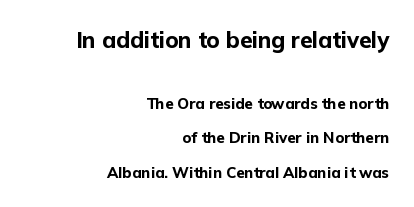
Q: Is the text bold? A: Yes.
Q: Is the text italic (slanted)? A: No, it is upright.
Q: Is the text underlined? A: No.
Q: How is the paragraph aligned? A: Right-aligned.
Q: Is the spacing between letters normal or unusually wide? A: Normal.
Q: Is the spacing between lines tight, normal or loose? A: Loose.
Q: Which block of text is set in a larger size, the first (top) or the second (bottom)? A: The first (top) one.
